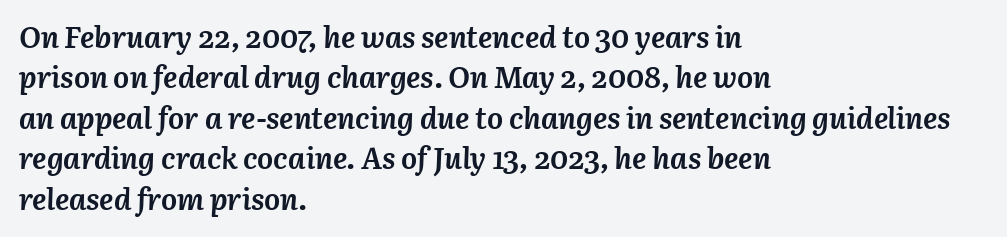
The image shows 30 px semibold type, italic (leaning right); set left-aligned, normal line spacing (1.35x), normal letter spacing, not underlined; medium stroke contrast and a medium x-height.
